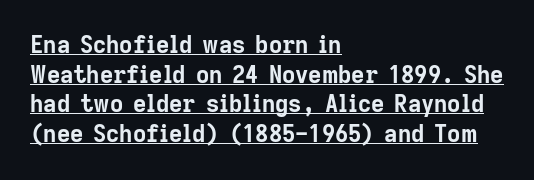
The compositor pushed each line to the left boundary. The glyphs have the mass of a bold cut. Every character sits straight up, as roman type does. Horizontal bands of white between lines are of average thickness. The specimen includes a rule beneath the text block's lines. How are the letters spaced? Ordinarily, with no added tracking.
